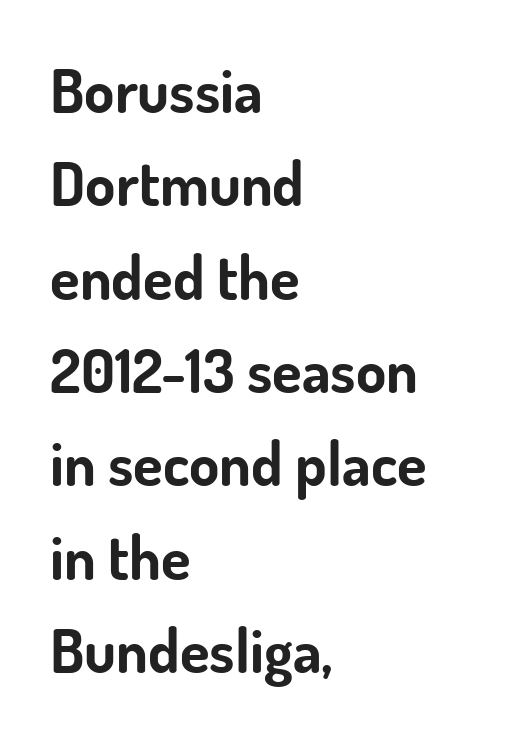
Q: Is the text bold? A: Yes.
Q: Is the text italic (slanted)? A: No, it is upright.
Q: Is the typeface a serif or a sans-serif typeface? A: Sans-serif.
Q: Is the text underlined? A: No.
Q: How is the paragraph aligned? A: Left-aligned.
Q: Is the spacing between letters normal or unusually wide? A: Normal.
Q: Is the spacing between lines tight, normal or loose? A: Normal.
Q: Width (condensed, normal, or wide)? A: Normal.
Q: Stroke contrast? A: Low.
Q: x-height? A: Small.
Q: Monospaced? A: No.
